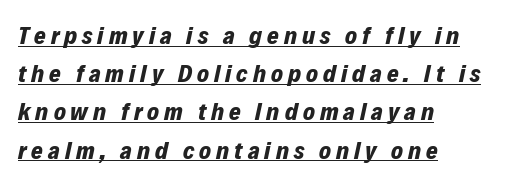
{"italic": "yes", "lean": "right", "slant_degrees": 12, "bold": "yes", "underline": "yes", "align": "left", "line_spacing": "normal", "line_spacing_ratio": 1.53, "letter_spacing": "wide", "letter_spacing_em": 0.2, "glyph_px": 25}
